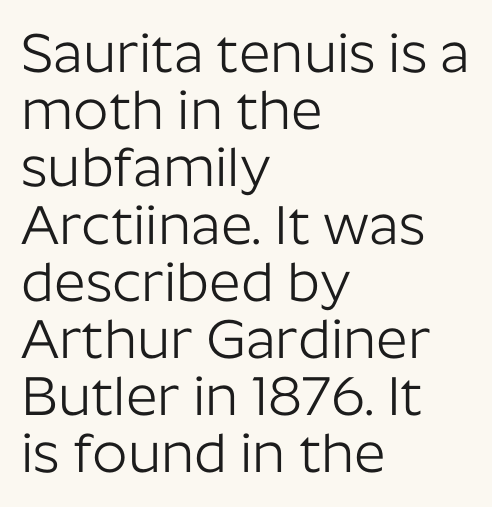
Q: Is the text bold? A: No.
Q: Is the text italic (slanted)? A: No, it is upright.
Q: Is the typeface a serif or a sans-serif typeface? A: Sans-serif.
Q: Is the text underlined? A: No.
Q: How is the paragraph aligned? A: Left-aligned.
Q: Is the spacing between letters normal or unusually wide? A: Normal.
Q: Is the spacing between lines tight, normal or loose? A: Tight.
Q: Width (condensed, normal, or wide)? A: Normal.
Q: Stroke contrast? A: Low.
Q: x-height? A: Medium.
Q: Monospaced? A: No.
